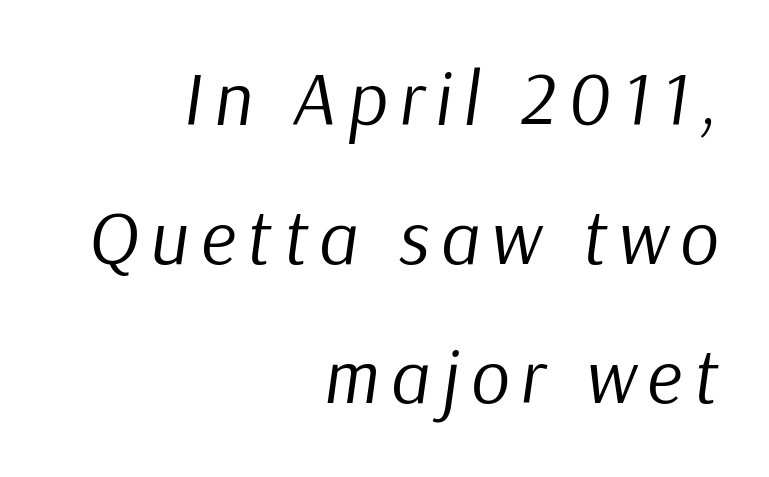
Type without underlining. Counters stay open thanks to moderate or lighter strokes. The typesetter chose a ragged-left arrangement here. Is this a fixed-width face? No — the glyphs have proportional, varying widths. Yep, that's italic — everything's leaning.
